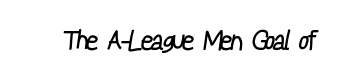
The line texture is even and compact thanks to regular tracking. Glance below the letters and you will spot only blank space. Heft: none added — not bold.
